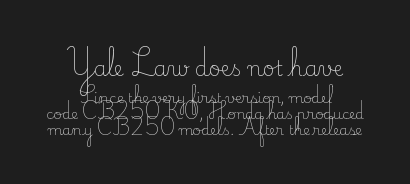
Q: Is the text bold? A: No.
Q: Is the text italic (slanted)? A: No, it is upright.
Q: Is the text underlined? A: No.
Q: How is the paragraph aligned? A: Centered.
Q: Is the spacing between letters normal or unusually wide? A: Normal.
Q: Is the spacing between lines tight, normal or loose? A: Tight.
Q: Which block of text is set in a larger size, the first (top) or the second (bottom)? A: The first (top) one.
